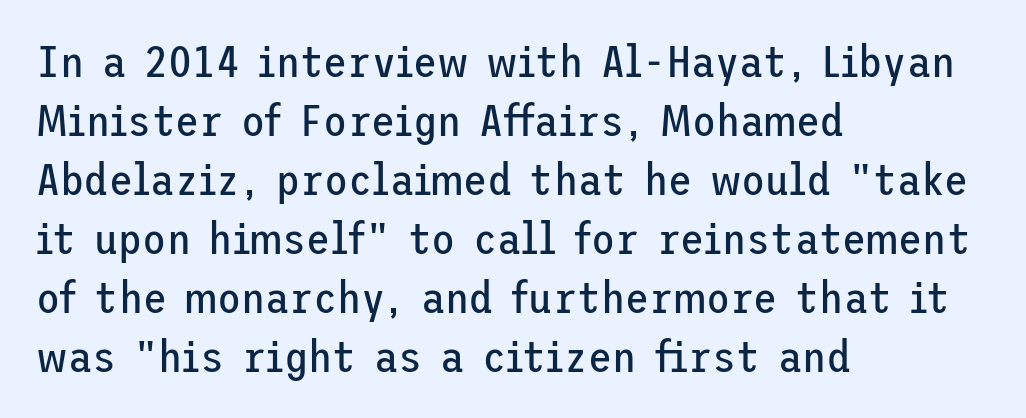
Q: Is the text bold? A: No.
Q: Is the text italic (slanted)? A: No, it is upright.
Q: Is the typeface a serif or a sans-serif typeface? A: Sans-serif.
Q: Is the text underlined? A: No.
Q: How is the paragraph aligned? A: Left-aligned.
Q: Is the spacing between letters normal or unusually wide? A: Normal.
Q: Is the spacing between lines tight, normal or loose? A: Normal.
Q: Width (condensed, normal, or wide)? A: Normal.
Q: Stroke contrast? A: Low.
Q: x-height? A: Medium.
